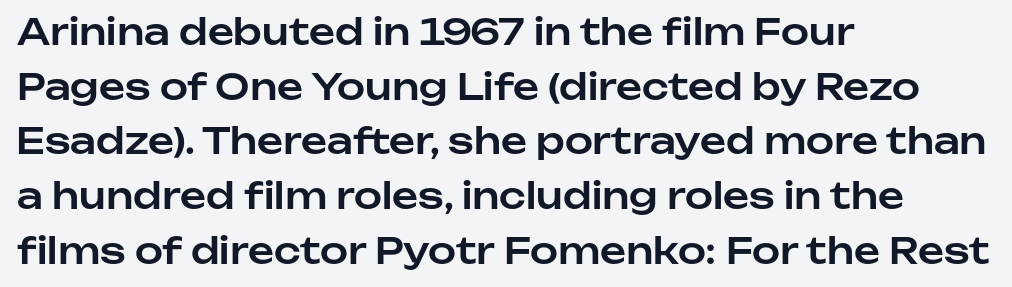
{"serif": "no", "italic": "no", "width": "normal", "stroke_contrast": "low", "x_height": "medium", "monospaced": "no", "underline": "no", "align": "left", "line_spacing": "normal", "line_spacing_ratio": 1.52, "letter_spacing": "normal", "letter_spacing_em": 0.0, "glyph_px": 36}
